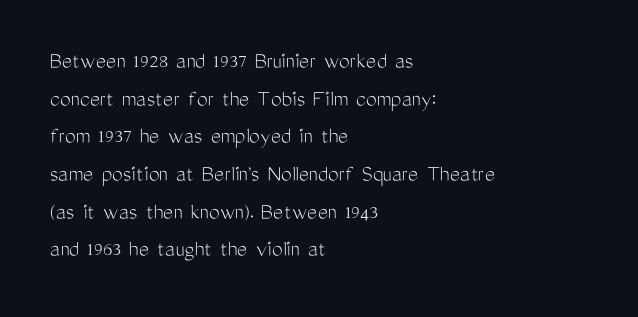
{"italic": "no", "bold": "no", "underline": "no", "align": "left", "line_spacing": "normal", "line_spacing_ratio": 1.57, "letter_spacing": "normal", "letter_spacing_em": 0.0, "glyph_px": 24}
